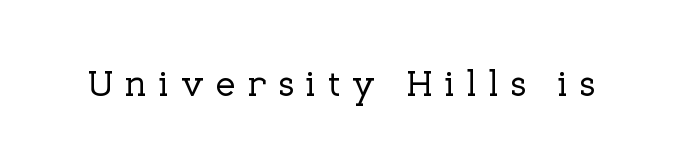
The image shows 37 px serif type, upright; set unusually wide letter spacing (+0.29 em), not underlined; low stroke contrast and a medium x-height.
